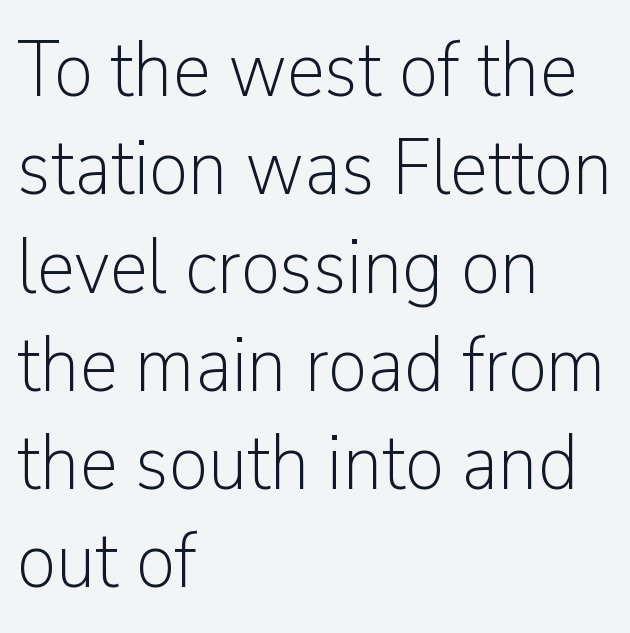
{"serif": "no", "italic": "no", "bold": "no", "weight": "light", "width": "normal", "stroke_contrast": "low", "x_height": "medium", "monospaced": "no", "underline": "no", "align": "left", "line_spacing": "normal", "line_spacing_ratio": 1.26, "letter_spacing": "normal", "letter_spacing_em": 0.0, "glyph_px": 78}
